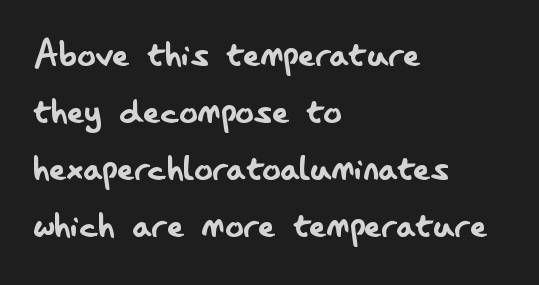
Q: Is the text bold? A: No.
Q: Is the text italic (slanted)? A: No, it is upright.
Q: Is the typeface a serif or a sans-serif typeface? A: Sans-serif.
Q: Is the text underlined? A: No.
Q: How is the paragraph aligned? A: Left-aligned.
Q: Is the spacing between letters normal or unusually wide? A: Normal.
Q: Width (condensed, normal, or wide)? A: Condensed.
Q: Stroke contrast? A: Low.
Q: x-height? A: Small.
Q: Monospaced? A: No.
